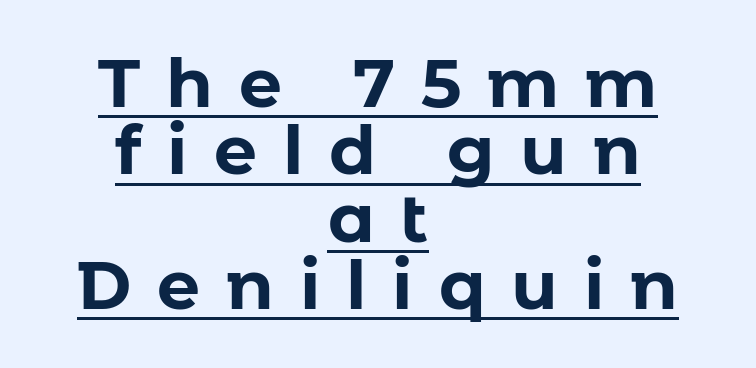
The image shows 68 px bold sans-serif type, upright; set centered, tight line spacing (0.99x), unusually wide letter spacing (+0.38 em), underlined; low stroke contrast and a medium x-height.
